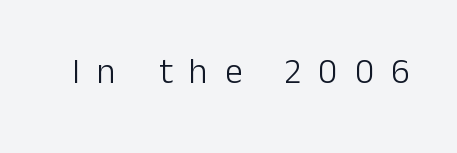
The image shows 35 px light sans-serif type, upright; set unusually wide letter spacing (+0.49 em), not underlined; low stroke contrast and a medium x-height.
